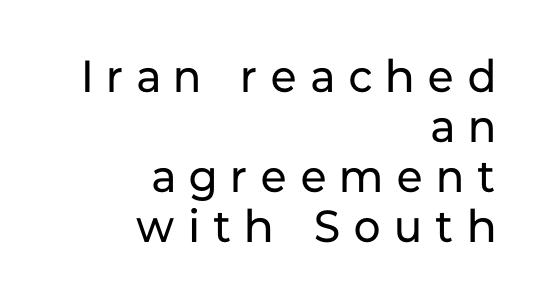
Q: Is the text bold? A: No.
Q: Is the text italic (slanted)? A: No, it is upright.
Q: Is the typeface a serif or a sans-serif typeface? A: Sans-serif.
Q: Is the text underlined? A: No.
Q: How is the paragraph aligned? A: Right-aligned.
Q: Is the spacing between letters normal or unusually wide? A: Unusually wide.
Q: Is the spacing between lines tight, normal or loose? A: Tight.
Q: Width (condensed, normal, or wide)? A: Normal.
Q: Stroke contrast? A: Low.
Q: x-height? A: Medium.
Q: Monospaced? A: No.
